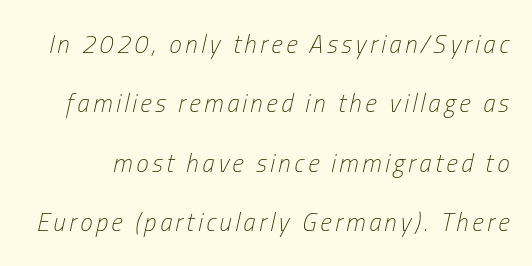
The strip under each line holds only bare page. Whoever set this chose breathing room over compactness in the vertical rhythm. The cut favours lightness, reaching ordinary text weight at its darkest. Italic: yes, the glyphs are oblique.
